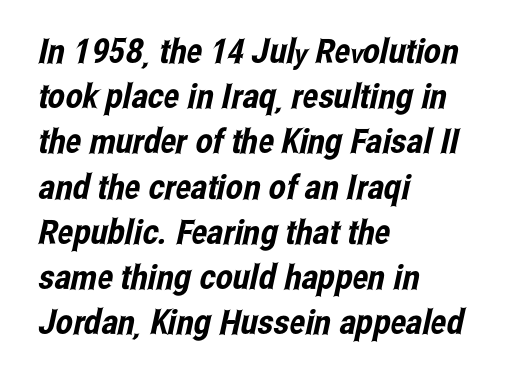
{"serif": "no", "width": "condensed", "stroke_contrast": "low", "x_height": "medium", "monospaced": "no", "underline": "no", "align": "left", "line_spacing": "normal", "line_spacing_ratio": 1.33, "letter_spacing": "normal", "letter_spacing_em": 0.0, "glyph_px": 34}
